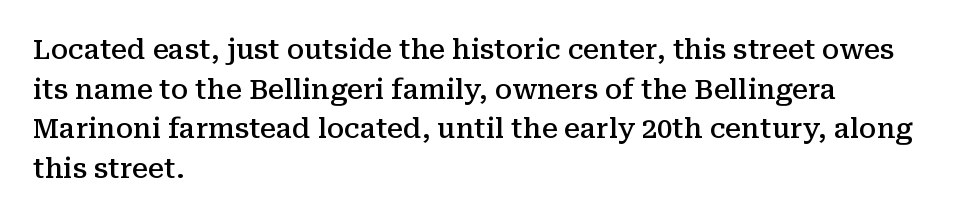
The image shows 27 px text type, upright; set left-aligned, normal line spacing (1.47x), normal letter spacing, not underlined.
